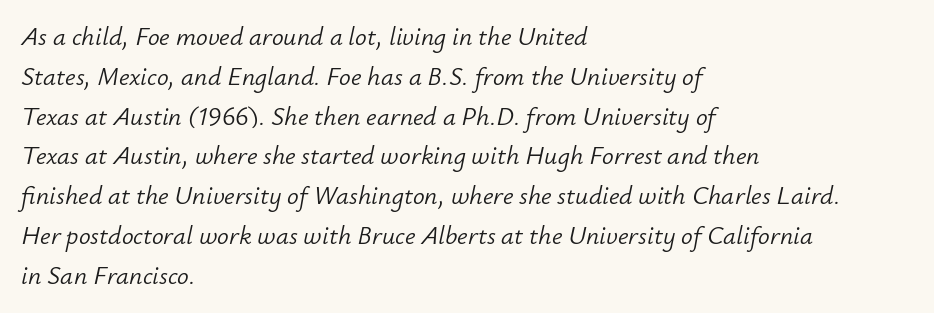
{"italic": "yes", "lean": "right", "slant_degrees": 12, "bold": "no", "underline": "no", "align": "left", "line_spacing": "normal", "line_spacing_ratio": 1.53, "letter_spacing": "normal", "letter_spacing_em": 0.0, "glyph_px": 26}
